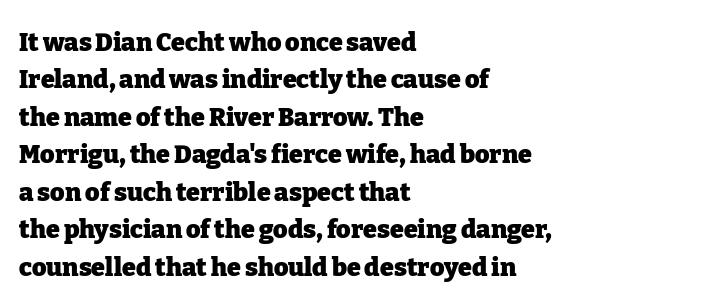
The image shows 25 px bold type, upright; set left-aligned, normal line spacing (1.5x), normal letter spacing, not underlined.
